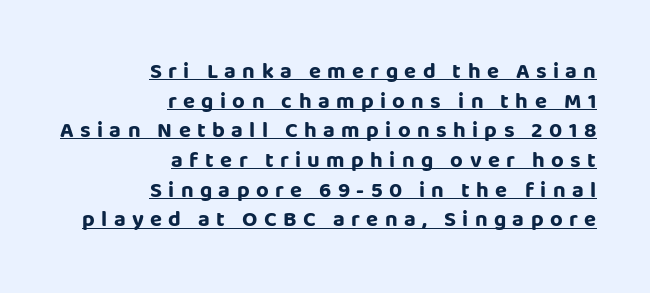
The image shows 22 px bold type, upright; set right-aligned, normal line spacing (1.35x), unusually wide letter spacing (+0.29 em), underlined.
